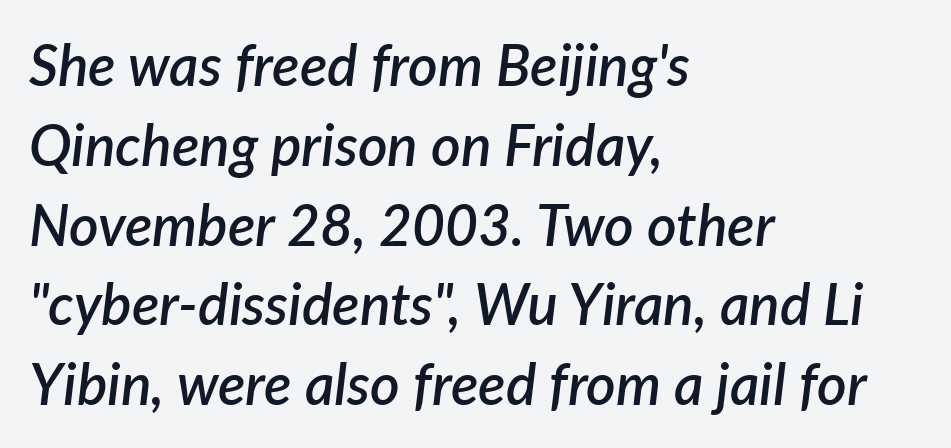
Q: Is the text bold? A: Semi-bold.
Q: Is the text italic (slanted)? A: Yes, it leans right by about 7 degrees.
Q: Is the text underlined? A: No.
Q: How is the paragraph aligned? A: Left-aligned.
Q: Is the spacing between letters normal or unusually wide? A: Normal.
Q: Is the spacing between lines tight, normal or loose? A: Normal.
Q: Width (condensed, normal, or wide)? A: Normal.
Q: Stroke contrast? A: Low.
Q: x-height? A: Medium.
Q: Monospaced? A: No.
